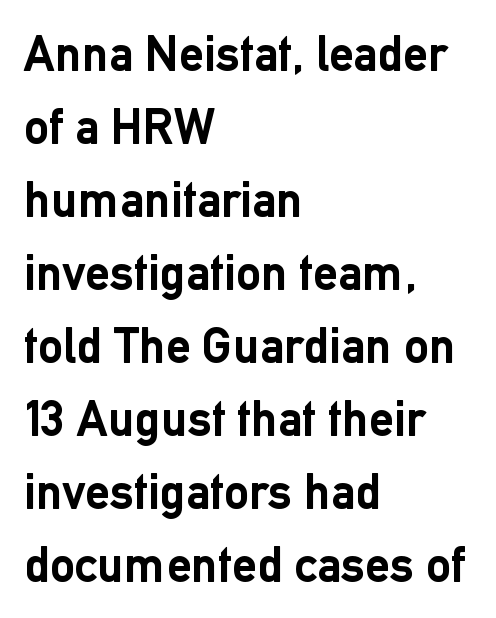
The image shows 50 px semibold sans-serif type, upright; set left-aligned, normal line spacing (1.46x), normal letter spacing, not underlined; low stroke contrast and a medium x-height.
